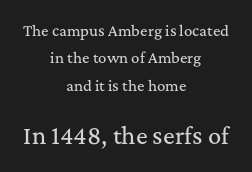
Q: Is the text italic (slanted)? A: No, it is upright.
Q: Is the text underlined? A: No.
Q: How is the paragraph aligned? A: Centered.
Q: Is the spacing between letters normal or unusually wide? A: Normal.
Q: Is the spacing between lines tight, normal or loose? A: Loose.
Q: Which block of text is set in a larger size, the first (top) or the second (bottom)? A: The second (bottom) one.
